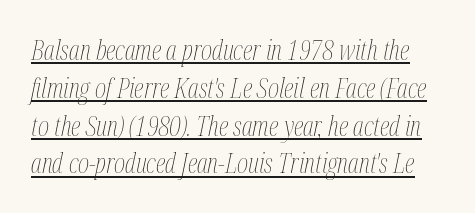
The typography opts for an oblique posture over an upright one. The line-height multiplier appears to be the usual default. Weight: not bold — regular or lighter. Check the space under the baseline: a stroke is drawn there.
